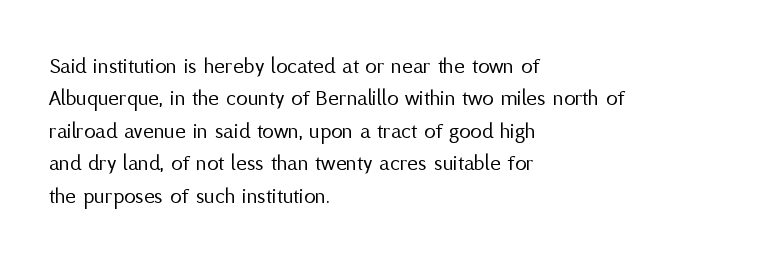
The tracking reads as untouched default to a designer's eye. Layout note: lines flush left. Students, observe: this is what conventionally led text looks like. Underline: absent.
